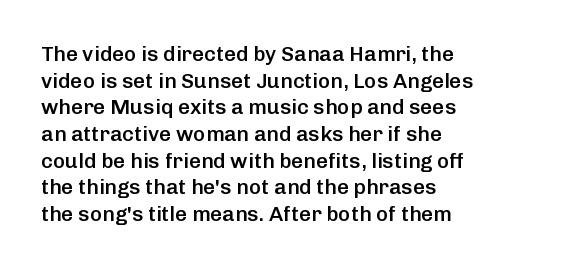
Casual observation: everything's shoved over to the left. Horizontal bands of white between lines are of average thickness. Tracking value appears to be zero — textbook default spacing. The letters stand straight up with perfectly vertical stems. Compared with an ordinary text face, these strokes are moderately heavier — a semibold. Anything drawn beneath the words? Only blank space.
